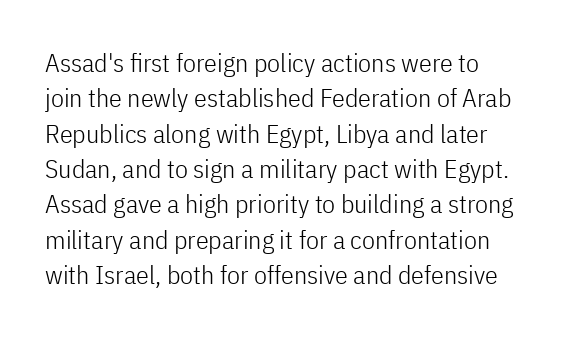
{"italic": "no", "bold": "no", "underline": "no", "line_spacing": "normal", "line_spacing_ratio": 1.36, "letter_spacing": "normal", "letter_spacing_em": 0.0, "glyph_px": 26}
